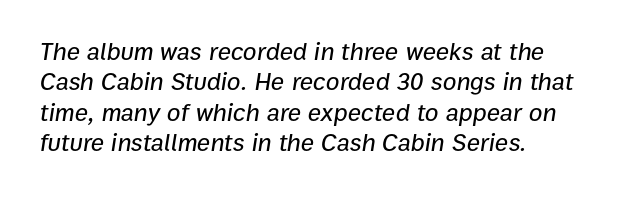
Q: Is the text italic (slanted)? A: Yes, it leans right by about 9 degrees.
Q: Is the text underlined? A: No.
Q: How is the paragraph aligned? A: Left-aligned.
Q: Is the spacing between letters normal or unusually wide? A: Normal.
